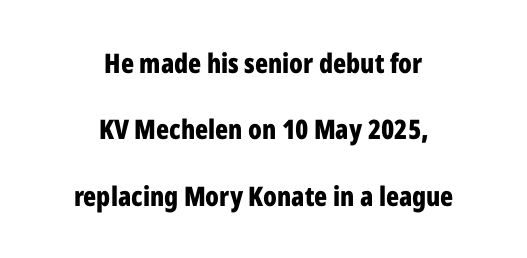
Q: Is the text bold? A: Yes.
Q: Is the text italic (slanted)? A: No, it is upright.
Q: Is the text underlined? A: No.
Q: How is the paragraph aligned? A: Centered.
Q: Is the spacing between letters normal or unusually wide? A: Normal.
Q: Is the spacing between lines tight, normal or loose? A: Loose.
